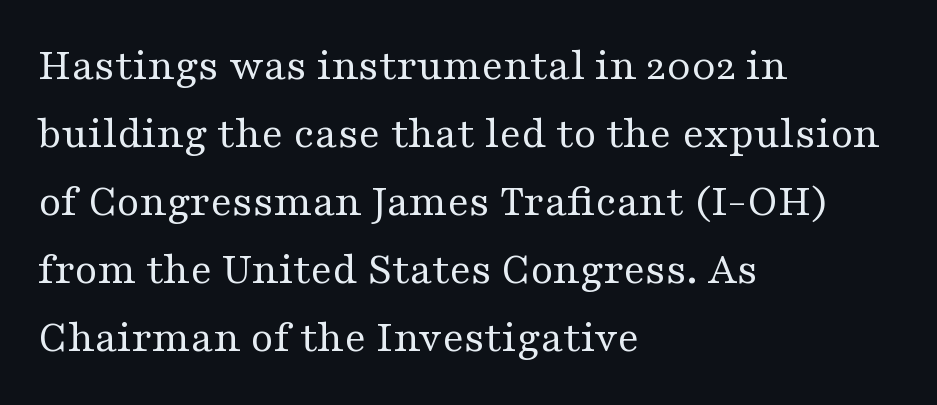
The space directly below the letters is spotless. This sample has the flowing, uneven cadence of proportional lettering. Reading down the block, your eye returns to a fixed left position each line. The leading is moderate, giving the passage an even texture. Unlike a clean sans, this face finishes its strokes with serifs. Characters remain perfectly vertical along every line.
